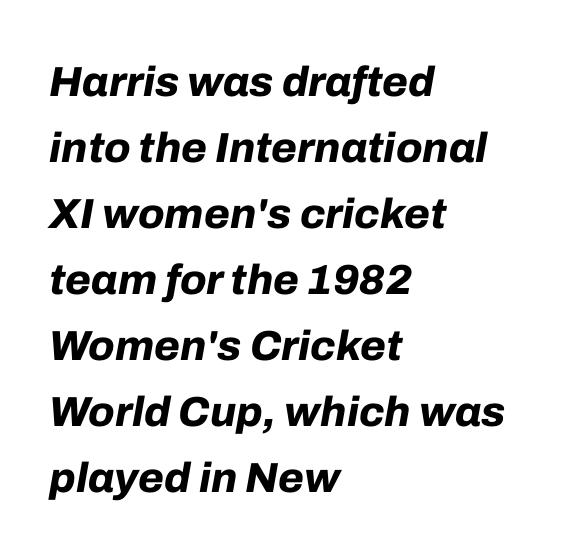
The image shows 42 px bold type, italic (leaning right); set left-aligned, normal line spacing (1.57x), normal letter spacing, not underlined; low stroke contrast and a medium x-height.
